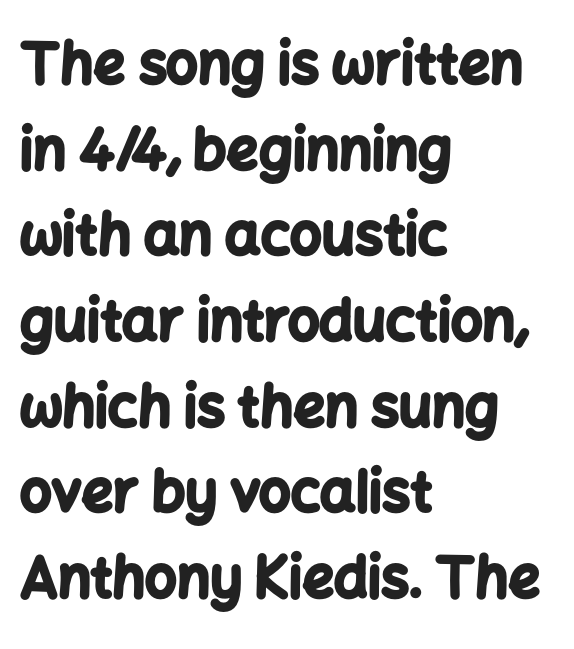
The letters stand straight up with perfectly vertical stems. The letters advance in unequal steps, a hallmark of proportional type. Type style note: lacks serifs. Between one letter and the next there's only the usual sliver of space.
